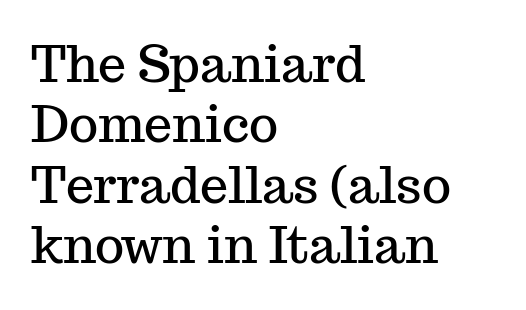
{"serif": "yes", "italic": "no", "width": "normal", "stroke_contrast": "medium", "x_height": "medium", "monospaced": "no", "underline": "no", "align": "left", "line_spacing_ratio": 1.21, "letter_spacing": "normal", "letter_spacing_em": 0.0, "glyph_px": 50}
